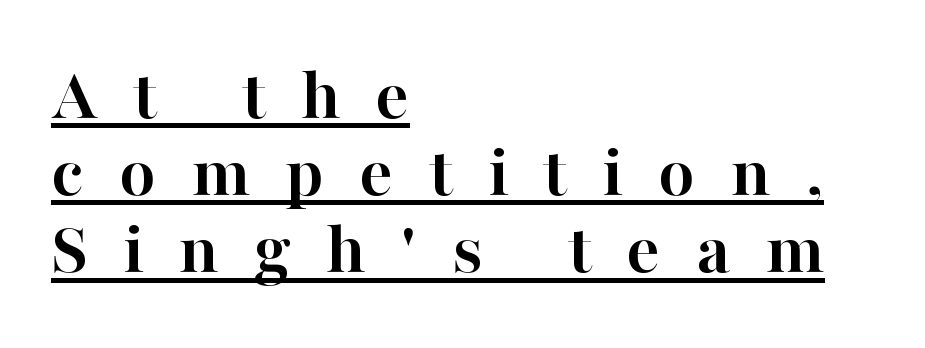
Q: Is the text bold? A: Yes.
Q: Is the text italic (slanted)? A: No, it is upright.
Q: Is the typeface a serif or a sans-serif typeface? A: Serif.
Q: Is the text underlined? A: Yes.
Q: How is the paragraph aligned? A: Left-aligned.
Q: Is the spacing between letters normal or unusually wide? A: Unusually wide.
Q: Is the spacing between lines tight, normal or loose? A: Tight.
Q: Width (condensed, normal, or wide)? A: Normal.
Q: Stroke contrast? A: High.
Q: x-height? A: Medium.
Q: Monospaced? A: No.
